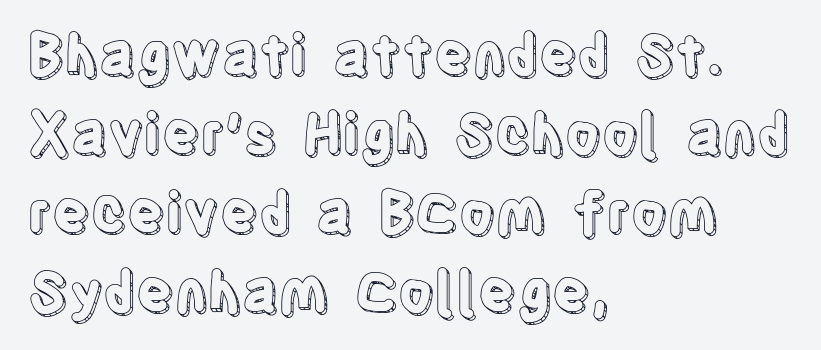
Q: Is the text italic (slanted)? A: No, it is upright.
Q: Is the text underlined? A: No.
Q: How is the paragraph aligned? A: Left-aligned.
Q: Is the spacing between letters normal or unusually wide? A: Normal.
Q: Is the spacing between lines tight, normal or loose? A: Normal.
Q: Width (condensed, normal, or wide)? A: Condensed.
Q: x-height? A: Large.
Q: Monospaced? A: No.
